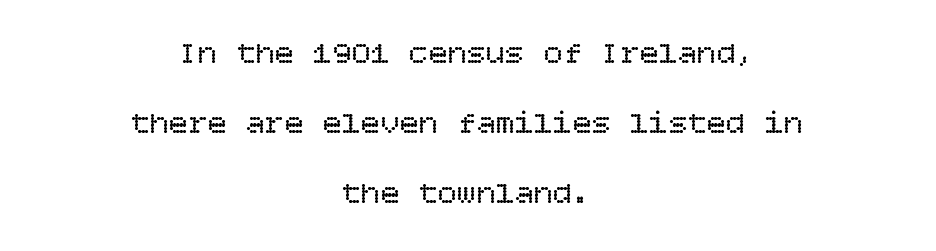
Q: Is the text bold? A: No.
Q: Is the text italic (slanted)? A: No, it is upright.
Q: Is the text underlined? A: No.
Q: How is the paragraph aligned? A: Centered.
Q: Is the spacing between letters normal or unusually wide? A: Normal.
Q: Is the spacing between lines tight, normal or loose? A: Loose.
Q: Width (condensed, normal, or wide)? A: Normal.
Q: Stroke contrast? A: Low.
Q: x-height? A: Large.
